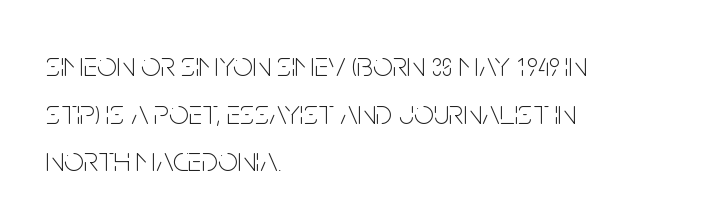
The image shows 35 px thin, condensed sans-serif type, upright; set left-aligned, normal line spacing (1.36x), normal letter spacing, not underlined; low stroke contrast and a large x-height.
